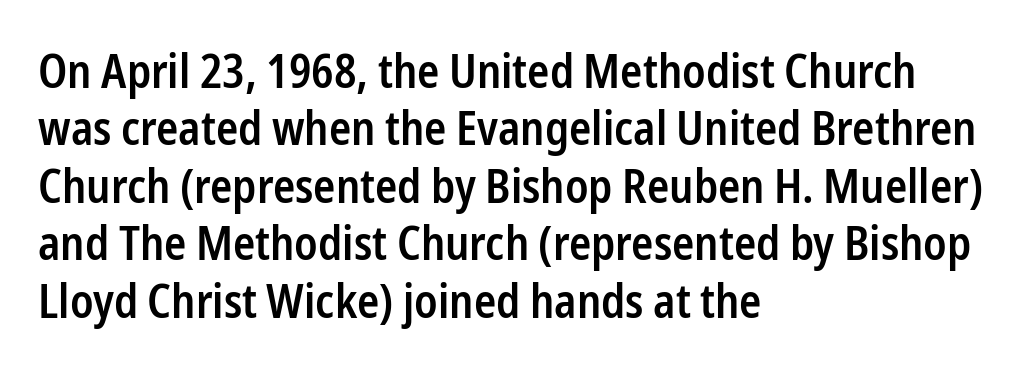
A normal amount of white space separates one row of letters from the next. Emphasis by weight is partial: semibold. The compositor pushed each line to the left boundary. The gap between lines stays unmarked. Letterform terminals end flat and unadorned throughout the passage. The line texture is even and compact thanks to regular tracking.
